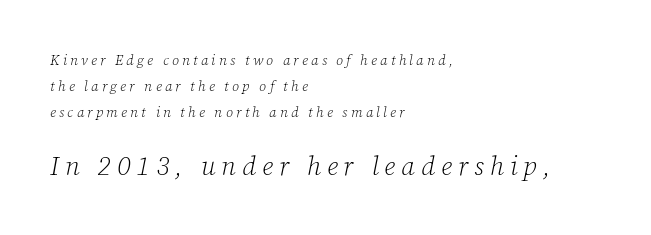
The image shows 26 px text type, italic (leaning right); set left-aligned, line spacing 1.84x, unusually wide letter spacing (+0.23 em), not underlined; the second (bottom) block is 1.86x larger.
